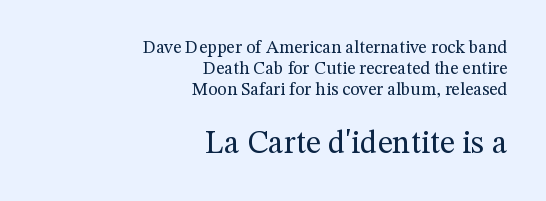
Q: Is the text bold? A: No.
Q: Is the text italic (slanted)? A: No, it is upright.
Q: Is the typeface a serif or a sans-serif typeface? A: Serif.
Q: Is the text underlined? A: No.
Q: How is the paragraph aligned? A: Right-aligned.
Q: Is the spacing between letters normal or unusually wide? A: Normal.
Q: Which block of text is set in a larger size, the first (top) or the second (bottom)? A: The second (bottom) one.
Q: Width (condensed, normal, or wide)? A: Normal.
Q: Stroke contrast? A: Medium.
Q: x-height? A: Medium.
Q: Monospaced? A: No.
